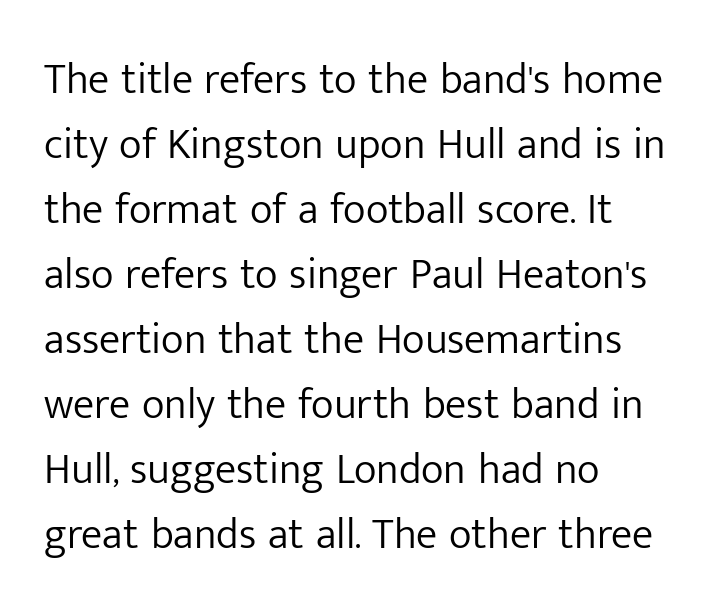
Q: Is the text bold? A: No.
Q: Is the text italic (slanted)? A: No, it is upright.
Q: Is the typeface a serif or a sans-serif typeface? A: Sans-serif.
Q: Is the text underlined? A: No.
Q: How is the paragraph aligned? A: Left-aligned.
Q: Is the spacing between letters normal or unusually wide? A: Normal.
Q: Is the spacing between lines tight, normal or loose? A: Normal.
Q: Width (condensed, normal, or wide)? A: Normal.
Q: Stroke contrast? A: Low.
Q: x-height? A: Medium.
Q: Monospaced? A: No.
